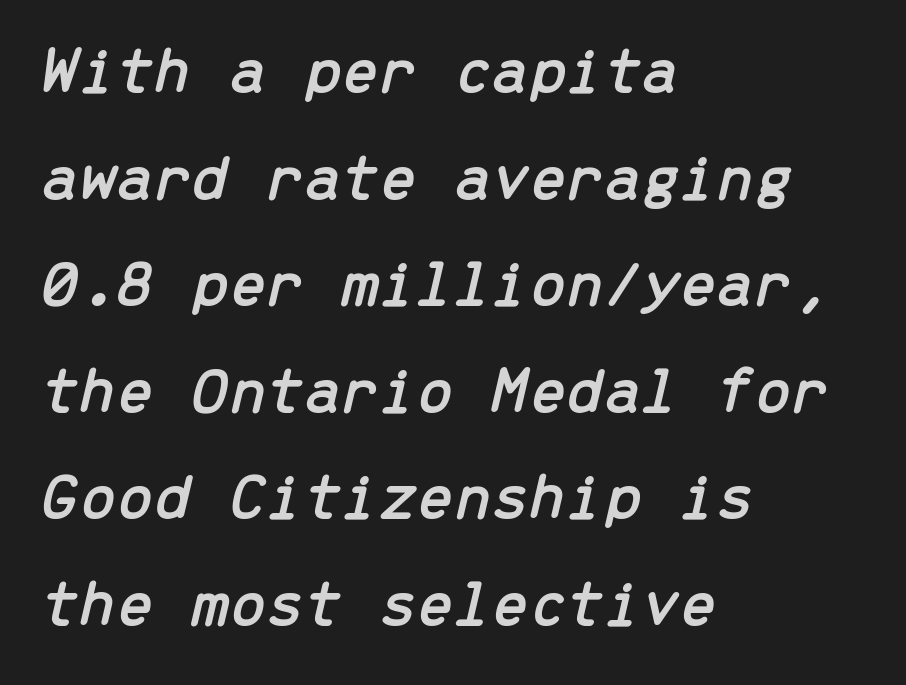
Q: Is the text italic (slanted)? A: Yes, it leans right by about 13 degrees.
Q: Is the text underlined? A: No.
Q: How is the paragraph aligned? A: Left-aligned.
Q: Is the spacing between letters normal or unusually wide? A: Normal.
Q: Is the spacing between lines tight, normal or loose? A: Normal.
Q: Width (condensed, normal, or wide)? A: Normal.
Q: Stroke contrast? A: Low.
Q: x-height? A: Medium.
Q: Monospaced? A: Yes.
